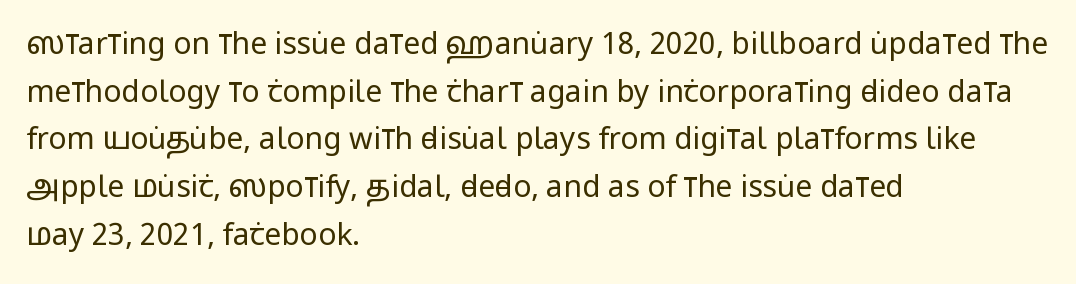
Q: Is the text bold? A: No.
Q: Is the text italic (slanted)? A: No, it is upright.
Q: Is the typeface a serif or a sans-serif typeface? A: Sans-serif.
Q: Is the text underlined? A: No.
Q: How is the paragraph aligned? A: Left-aligned.
Q: Is the spacing between letters normal or unusually wide? A: Normal.
Q: Is the spacing between lines tight, normal or loose? A: Normal.
Q: Width (condensed, normal, or wide)? A: Condensed.
Q: Stroke contrast? A: Low.
Q: x-height? A: Large.
Q: Monospaced? A: No.
